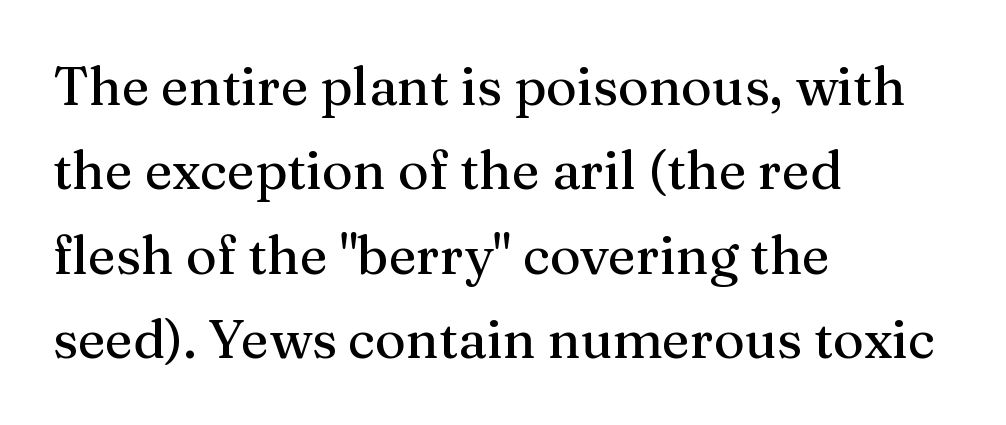
{"serif": "yes", "italic": "no", "width": "normal", "stroke_contrast": "medium", "x_height": "medium", "monospaced": "no", "underline": "no", "align": "left", "line_spacing": "normal", "line_spacing_ratio": 1.59, "letter_spacing": "normal", "letter_spacing_em": 0.0, "glyph_px": 53}
